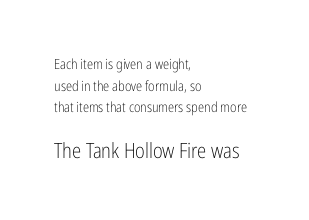
{"italic": "no", "bold": "no", "underline": "no", "align": "left", "line_spacing": "normal", "line_spacing_ratio": 1.54, "letter_spacing": "normal", "letter_spacing_em": 0.0, "larger_block": "second", "size_ratio": 1.5, "glyph_px": 21}
